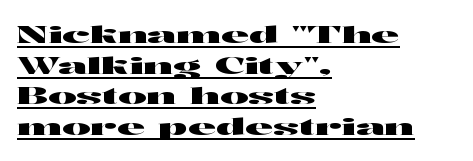
The image shows 24 px text type, upright; set left-aligned, normal line spacing (1.28x), normal letter spacing, underlined.
